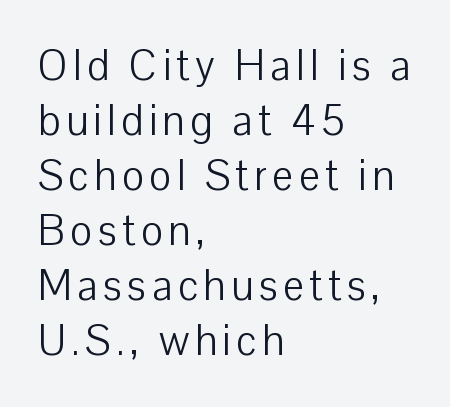
A roman cut, with each character standing at attention. A clean baseline with only descenders dipping below it. The paragraph has a hard left edge and a soft right edge. The rows are spaced the way most documents space them.
